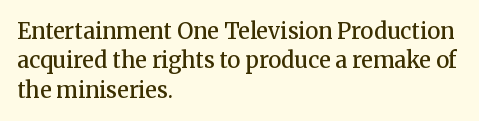
The image shows 22 px text type, upright; set left-aligned, normal line spacing (1.33x), normal letter spacing, not underlined.
